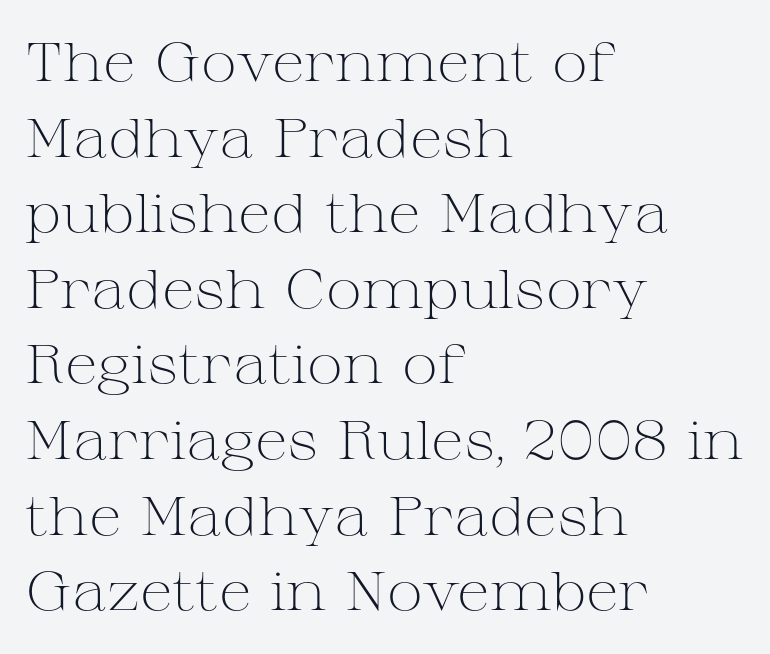
Q: Is the text bold? A: No.
Q: Is the text italic (slanted)? A: No, it is upright.
Q: Is the typeface a serif or a sans-serif typeface? A: Serif.
Q: Is the text underlined? A: No.
Q: How is the paragraph aligned? A: Left-aligned.
Q: Is the spacing between letters normal or unusually wide? A: Normal.
Q: Is the spacing between lines tight, normal or loose? A: Normal.
Q: Width (condensed, normal, or wide)? A: Wide.
Q: Stroke contrast? A: Medium.
Q: x-height? A: Medium.
Q: Monospaced? A: No.
